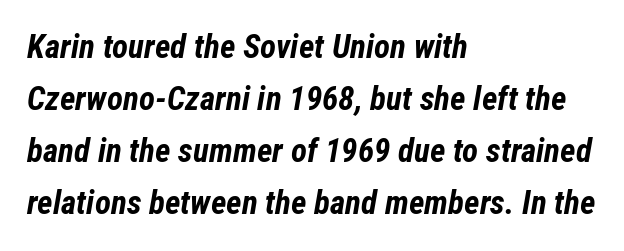
Q: Is the text bold? A: Yes.
Q: Is the text italic (slanted)? A: Yes, it leans right by about 12 degrees.
Q: Is the text underlined? A: No.
Q: How is the paragraph aligned? A: Left-aligned.
Q: Is the spacing between letters normal or unusually wide? A: Normal.
Q: Is the spacing between lines tight, normal or loose? A: Normal.
Q: Width (condensed, normal, or wide)? A: Condensed.
Q: Stroke contrast? A: Low.
Q: x-height? A: Medium.
Q: Monospaced? A: No.
